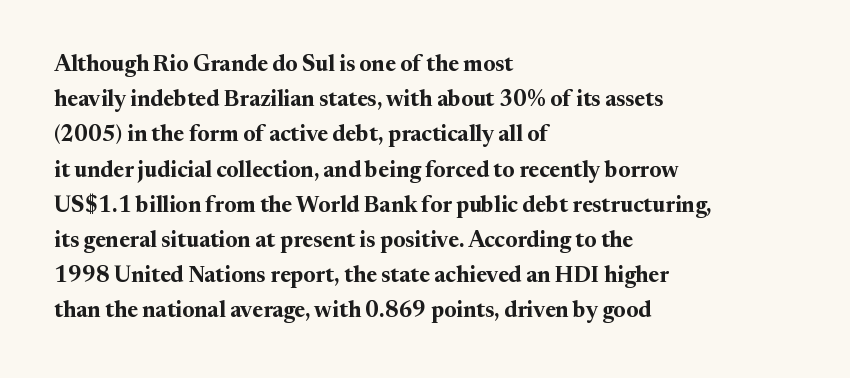
{"italic": "no", "bold": "yes", "underline": "no", "align": "left", "line_spacing": "normal", "line_spacing_ratio": 1.6, "letter_spacing": "normal", "letter_spacing_em": 0.0, "glyph_px": 22}
